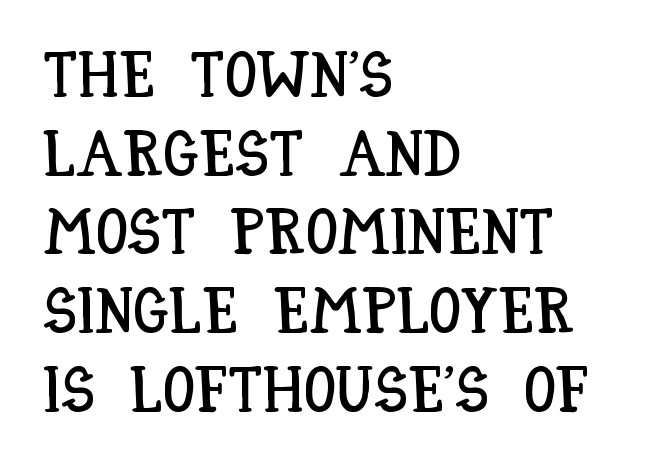
{"italic": "no", "width": "condensed", "stroke_contrast": "low", "x_height": "large", "monospaced": "no", "underline": "no", "align": "left", "line_spacing_ratio": 1.23, "letter_spacing": "normal", "letter_spacing_em": 0.0, "glyph_px": 64}
